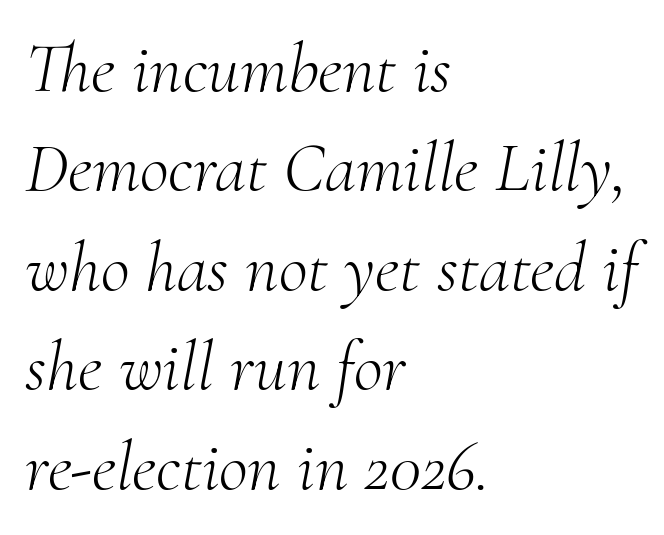
{"serif": "yes", "italic": "yes", "lean": "right", "slant_degrees": 10, "bold": "no", "weight": "light", "width": "normal", "stroke_contrast": "medium", "x_height": "small", "monospaced": "no", "underline": "no", "align": "left", "line_spacing": "normal", "line_spacing_ratio": 1.4, "letter_spacing": "normal", "letter_spacing_em": 0.0, "glyph_px": 71}
